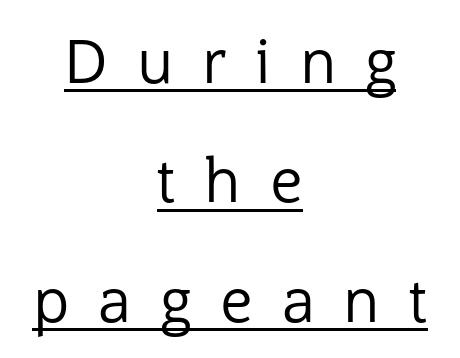
{"serif": "no", "italic": "no", "bold": "no", "weight": "regular", "width": "normal", "stroke_contrast": "low", "x_height": "medium", "monospaced": "no", "underline": "yes", "align": "center", "line_spacing": "loose", "line_spacing_ratio": 1.99, "letter_spacing": "wide", "letter_spacing_em": 0.48, "glyph_px": 60}
